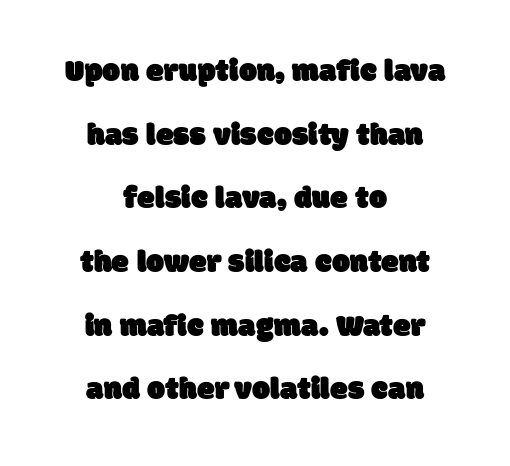
The image shows 32 px sans-serif type; set centered, loose line spacing (1.99x), normal letter spacing, not underlined; low stroke contrast and a large x-height.
